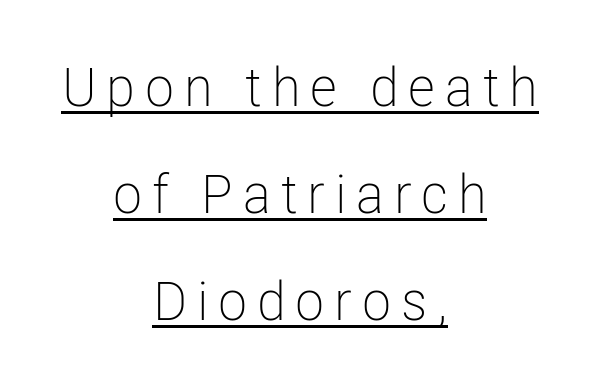
The image shows 54 px light, condensed sans-serif type, upright; set centered, loose line spacing (1.98x), underlined; low stroke contrast and a medium x-height.
